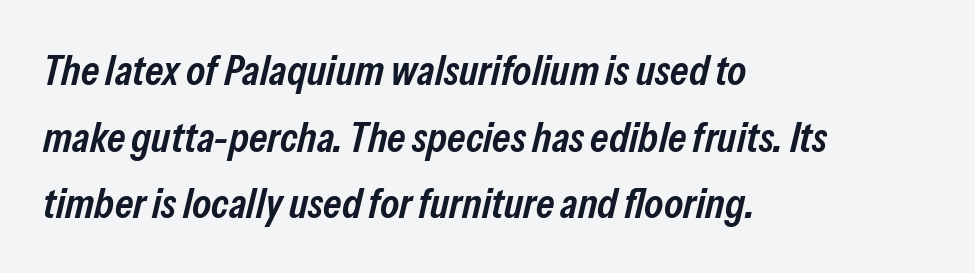
Layout note: lines flush left. Emphasis by weight is partial: semibold. What's the leading like? Ordinary, nothing unusual. Slant detected: the letters are inclined. A bare baseline throughout the passage. These lines are rendered in a variable-pitch font.
